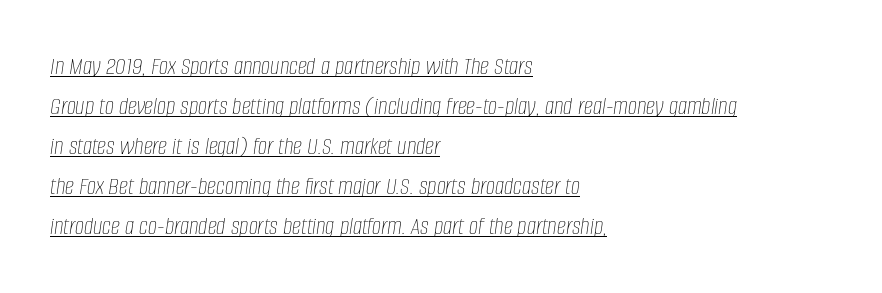
The image shows 26 px text type, italic (leaning right); set left-aligned, normal line spacing (1.54x), normal letter spacing, underlined.
